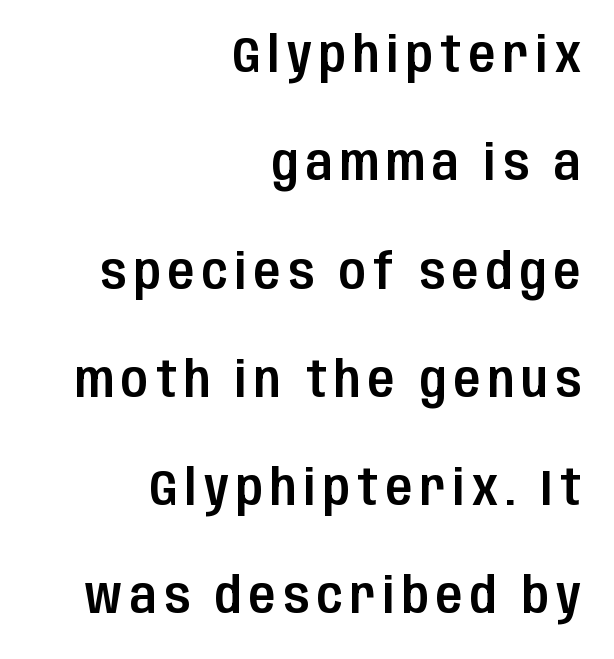
Q: Is the text italic (slanted)? A: No, it is upright.
Q: Is the typeface a serif or a sans-serif typeface? A: Sans-serif.
Q: Is the text underlined? A: No.
Q: How is the paragraph aligned? A: Right-aligned.
Q: Is the spacing between lines tight, normal or loose? A: Loose.
Q: Width (condensed, normal, or wide)? A: Condensed.
Q: Stroke contrast? A: Low.
Q: x-height? A: Large.
Q: Monospaced? A: No.
